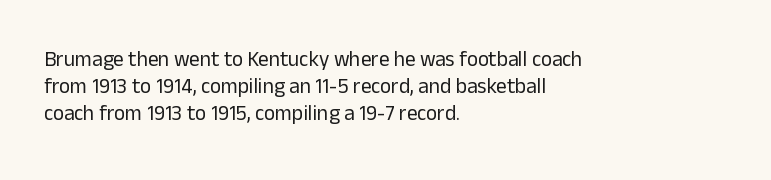
{"italic": "no", "bold": "no", "underline": "no", "align": "left", "line_spacing": "normal", "line_spacing_ratio": 1.29, "letter_spacing": "normal", "letter_spacing_em": 0.0, "glyph_px": 21}
